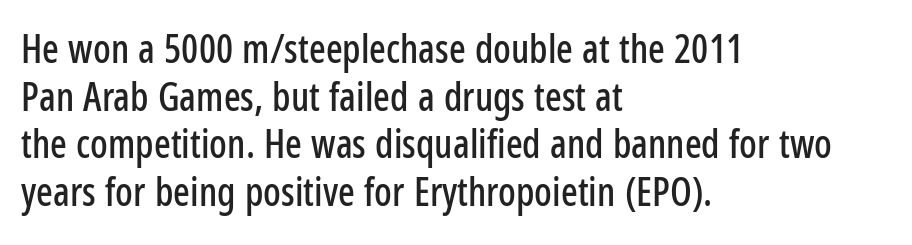
{"serif": "no", "italic": "no", "width": "condensed", "stroke_contrast": "low", "x_height": "medium", "monospaced": "no", "underline": "no", "align": "left", "line_spacing_ratio": 1.22, "letter_spacing": "normal", "letter_spacing_em": 0.0, "glyph_px": 39}
